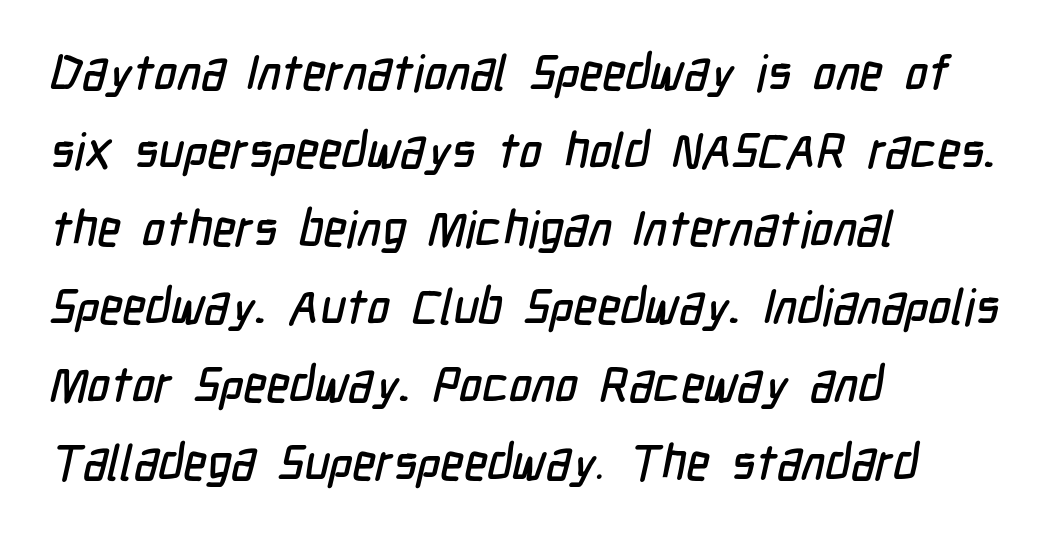
{"serif": "no", "width": "condensed", "stroke_contrast": "low", "x_height": "medium", "monospaced": "no", "underline": "no", "align": "left", "line_spacing": "normal", "line_spacing_ratio": 1.59, "letter_spacing": "normal", "letter_spacing_em": 0.0, "glyph_px": 49}
